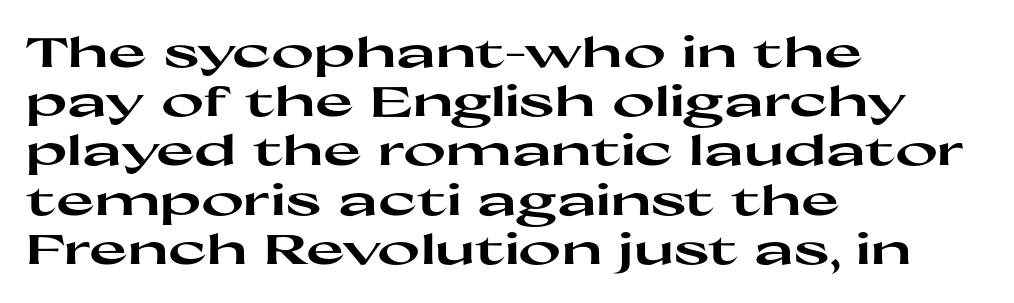
Q: Is the text bold? A: Yes.
Q: Is the text italic (slanted)? A: No, it is upright.
Q: Is the typeface a serif or a sans-serif typeface? A: Sans-serif.
Q: Is the text underlined? A: No.
Q: How is the paragraph aligned? A: Left-aligned.
Q: Is the spacing between letters normal or unusually wide? A: Normal.
Q: Width (condensed, normal, or wide)? A: Wide.
Q: Stroke contrast? A: High.
Q: x-height? A: Medium.
Q: Monospaced? A: No.
